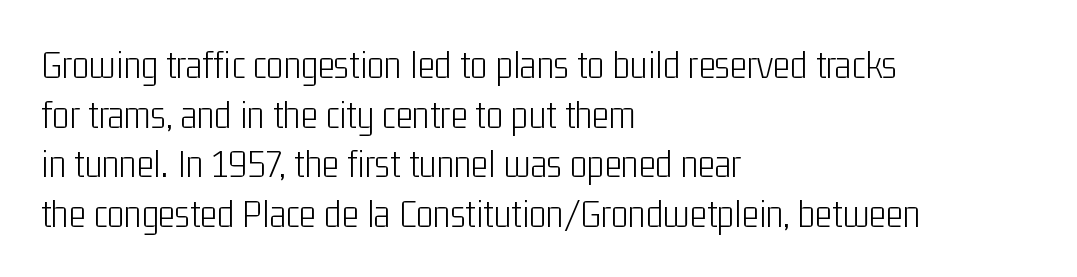
{"serif": "no", "italic": "no", "bold": "no", "weight": "light", "width": "condensed", "stroke_contrast": "low", "x_height": "medium", "monospaced": "no", "underline": "no", "align": "left", "line_spacing_ratio": 1.21, "letter_spacing": "normal", "letter_spacing_em": 0.0, "glyph_px": 41}
